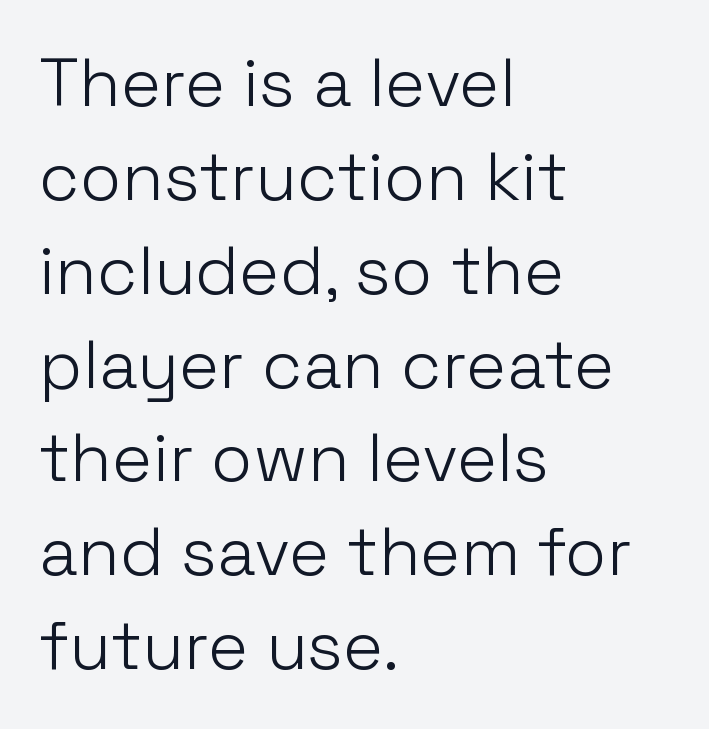
The image shows 68 px light sans-serif type, upright; set left-aligned, normal line spacing (1.38x), normal letter spacing, not underlined; low stroke contrast and a medium x-height.
